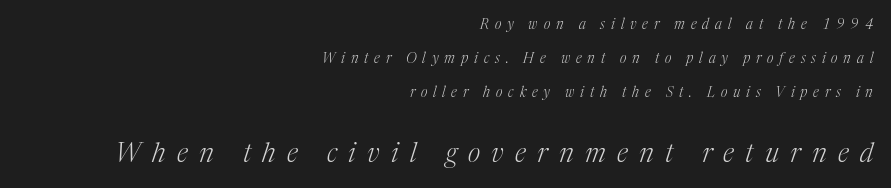
Which margin do the lines hug? The right one — the left edge is uneven. The rendering applies a slant to the glyphs. The tracking reads as deliberately expanded to a designer's eye. Compared with a typical body face, this is equally light or lighter still. Bigger letters appear in the bottom chunk; the top chunk is reduced.
